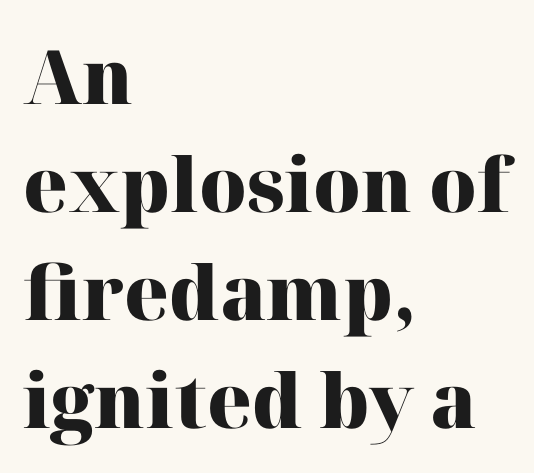
The image shows 75 px heavy serif type, upright; set left-aligned, normal line spacing (1.44x), normal letter spacing, not underlined; high stroke contrast and a medium x-height.
